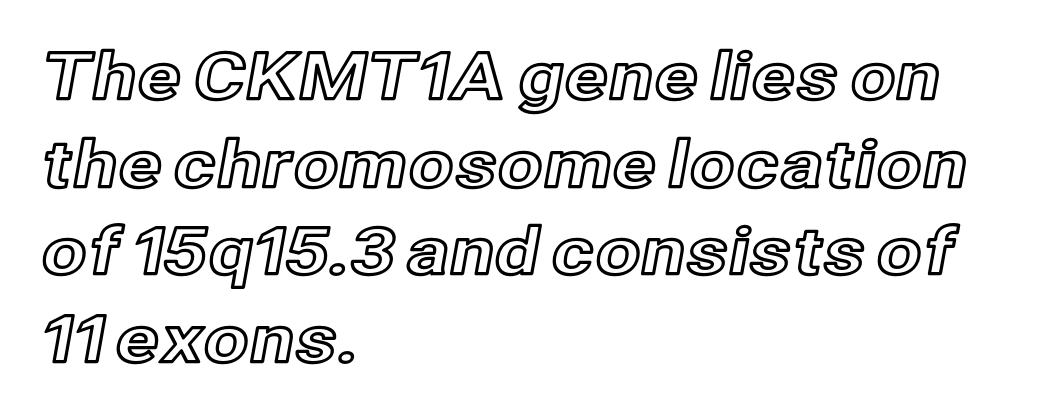
{"width": "normal", "x_height": "medium", "monospaced": "no", "underline": "no", "align": "left", "line_spacing": "normal", "line_spacing_ratio": 1.35, "letter_spacing": "normal", "letter_spacing_em": 0.0, "glyph_px": 65}
